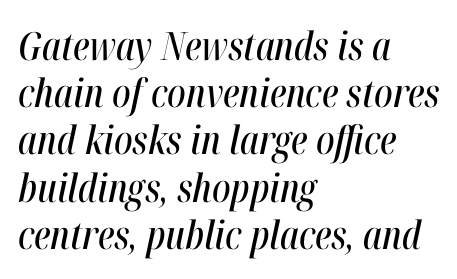
{"italic": "yes", "lean": "right", "slant_degrees": 12, "width": "condensed", "stroke_contrast": "high", "x_height": "medium", "monospaced": "no", "underline": "no", "align": "left", "line_spacing_ratio": 1.21, "letter_spacing": "normal", "letter_spacing_em": 0.0, "glyph_px": 39}
